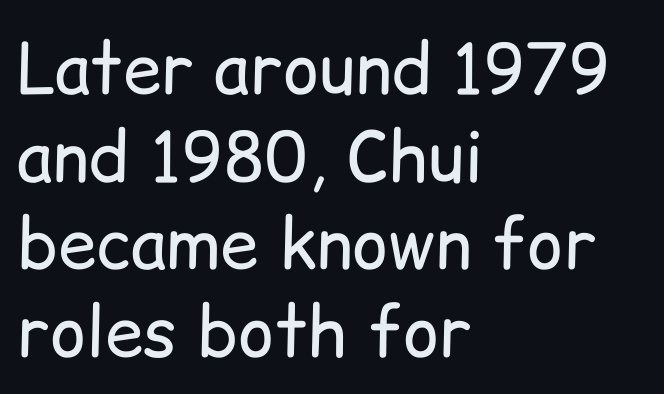
Q: Is the text bold? A: No.
Q: Is the text italic (slanted)? A: No, it is upright.
Q: Is the typeface a serif or a sans-serif typeface? A: Sans-serif.
Q: Is the text underlined? A: No.
Q: How is the paragraph aligned? A: Left-aligned.
Q: Is the spacing between letters normal or unusually wide? A: Normal.
Q: Is the spacing between lines tight, normal or loose? A: Normal.
Q: Width (condensed, normal, or wide)? A: Normal.
Q: Stroke contrast? A: Low.
Q: x-height? A: Medium.
Q: Monospaced? A: No.
